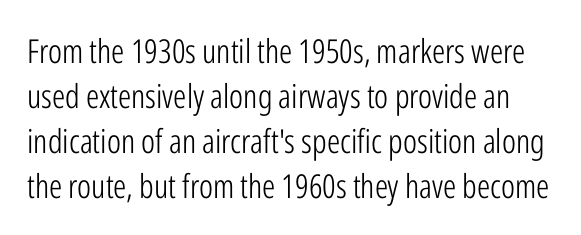
If you drew a line through each stem, it would be perfectly vertical. Just letters on the line, the space beneath them empty. Evenly set lines give the paragraph a standard silhouette. The typeface has the unassuming heft of standard copy or less.
